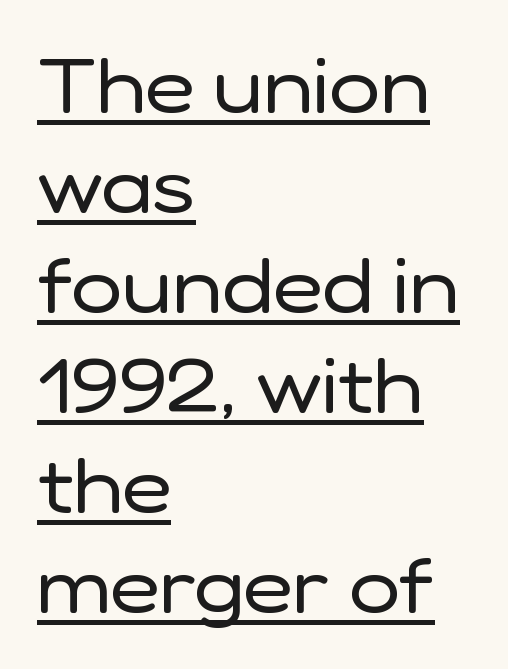
Here the designer chose a conventional face with non-uniform glyph widths. Tracking value appears to be zero — textbook default spacing. Nothing sits at the stroke ends, so this counts as sans-serif. Visually the block forms a straight wall on the left and a jagged coastline on the right. Notice how the stems are strictly vertical — no italics here. Each new line begins a customary step beneath the previous one.
